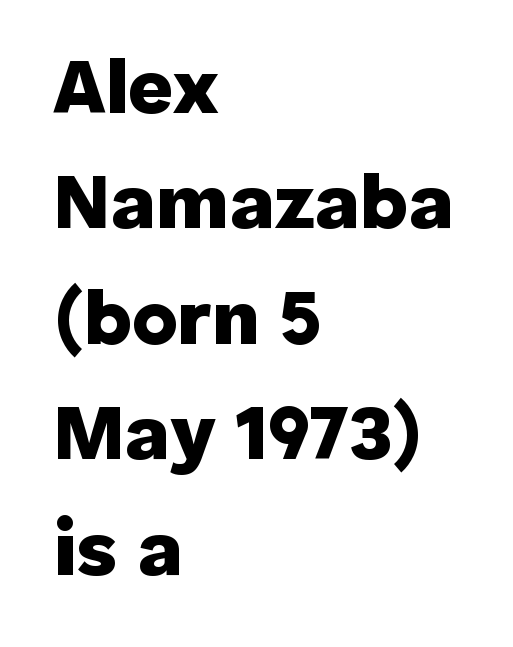
Q: Is the text bold? A: Yes.
Q: Is the text italic (slanted)? A: No, it is upright.
Q: Is the typeface a serif or a sans-serif typeface? A: Sans-serif.
Q: Is the text underlined? A: No.
Q: How is the paragraph aligned? A: Left-aligned.
Q: Is the spacing between letters normal or unusually wide? A: Normal.
Q: Is the spacing between lines tight, normal or loose? A: Normal.
Q: Width (condensed, normal, or wide)? A: Normal.
Q: Stroke contrast? A: Low.
Q: x-height? A: Medium.
Q: Monospaced? A: No.
